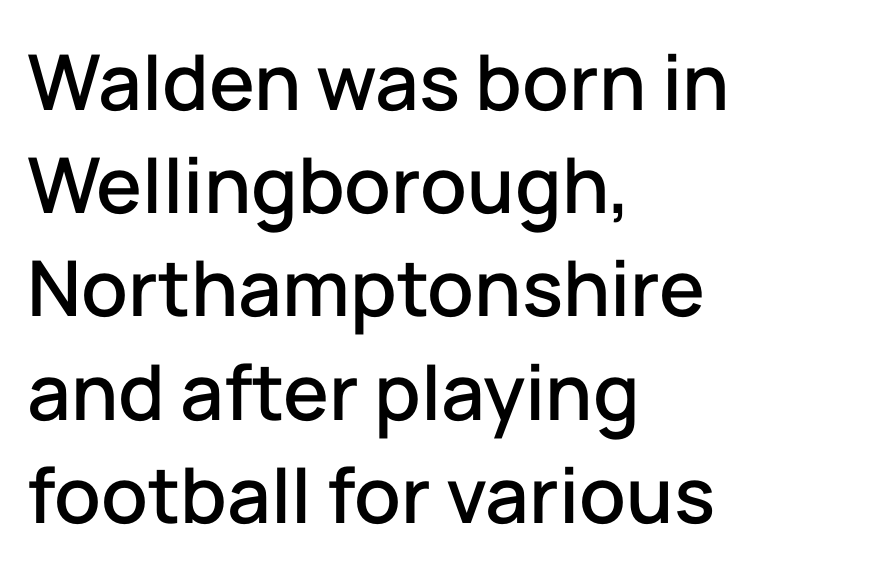
Q: Is the text italic (slanted)? A: No, it is upright.
Q: Is the typeface a serif or a sans-serif typeface? A: Sans-serif.
Q: Is the text underlined? A: No.
Q: How is the paragraph aligned? A: Left-aligned.
Q: Is the spacing between letters normal or unusually wide? A: Normal.
Q: Is the spacing between lines tight, normal or loose? A: Normal.
Q: Width (condensed, normal, or wide)? A: Normal.
Q: Stroke contrast? A: Low.
Q: x-height? A: Medium.
Q: Monospaced? A: No.
